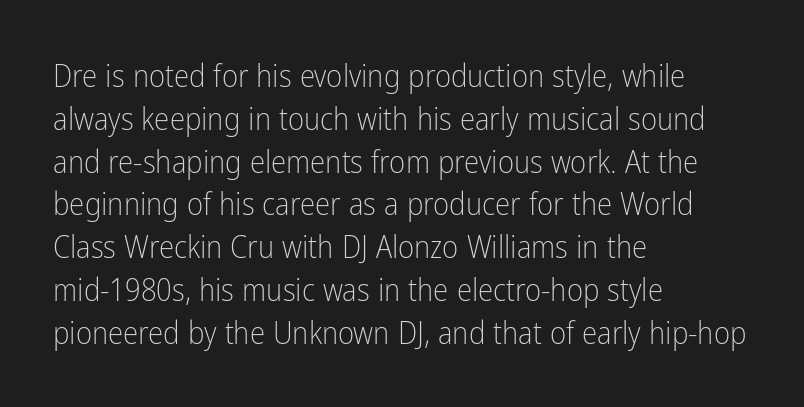
Quick note: underline off. Short note: letters normally spaced. Here the designer chose a conventional face with non-uniform glyph widths. The letters stand straight up with perfectly vertical stems.
